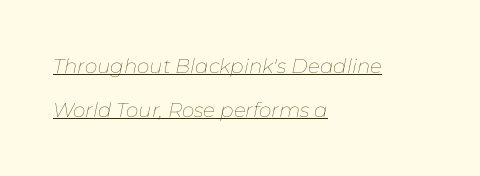
The image shows 20 px text type, italic (leaning right); set left-aligned, loose line spacing (2.2x), normal letter spacing, underlined.
